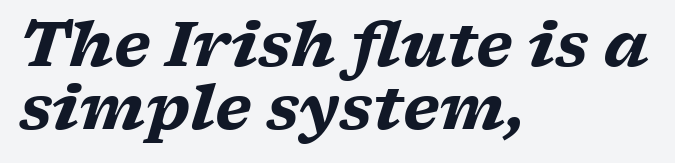
You could call the tracking neutral — neither tight nor loose. This is serif lettering, the kind often seen in printed books. Is the type slanted? Yes — the strokes lean at a clear angle. How would I describe the line gaps? Narrow and economical.
